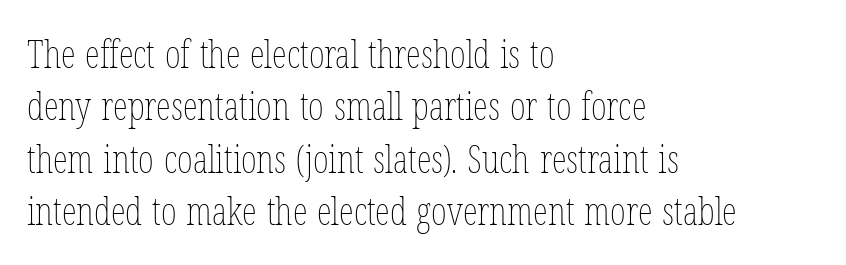
Q: Is the text bold? A: No.
Q: Is the text italic (slanted)? A: No, it is upright.
Q: Is the text underlined? A: No.
Q: How is the paragraph aligned? A: Left-aligned.
Q: Is the spacing between letters normal or unusually wide? A: Normal.
Q: Is the spacing between lines tight, normal or loose? A: Normal.
Q: Width (condensed, normal, or wide)? A: Condensed.
Q: Stroke contrast? A: Low.
Q: x-height? A: Medium.
Q: Monospaced? A: No.
